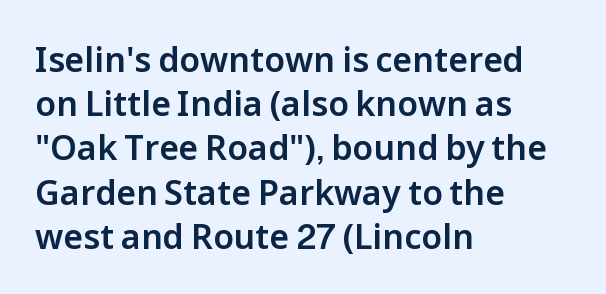
Q: Is the text italic (slanted)? A: No, it is upright.
Q: Is the typeface a serif or a sans-serif typeface? A: Sans-serif.
Q: Is the text underlined? A: No.
Q: How is the paragraph aligned? A: Left-aligned.
Q: Is the spacing between letters normal or unusually wide? A: Normal.
Q: Is the spacing between lines tight, normal or loose? A: Normal.
Q: Width (condensed, normal, or wide)? A: Normal.
Q: Stroke contrast? A: Low.
Q: x-height? A: Medium.
Q: Monospaced? A: No.
